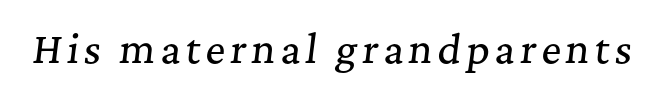
{"serif": "yes", "italic": "yes", "lean": "right", "slant_degrees": 7, "width": "normal", "stroke_contrast": "medium", "x_height": "medium", "monospaced": "no", "underline": "no", "glyph_px": 38}
